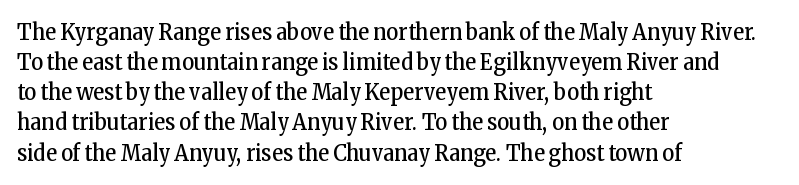
Q: Is the text bold? A: No.
Q: Is the text italic (slanted)? A: No, it is upright.
Q: Is the text underlined? A: No.
Q: How is the paragraph aligned? A: Left-aligned.
Q: Is the spacing between letters normal or unusually wide? A: Normal.
Q: Is the spacing between lines tight, normal or loose? A: Normal.
